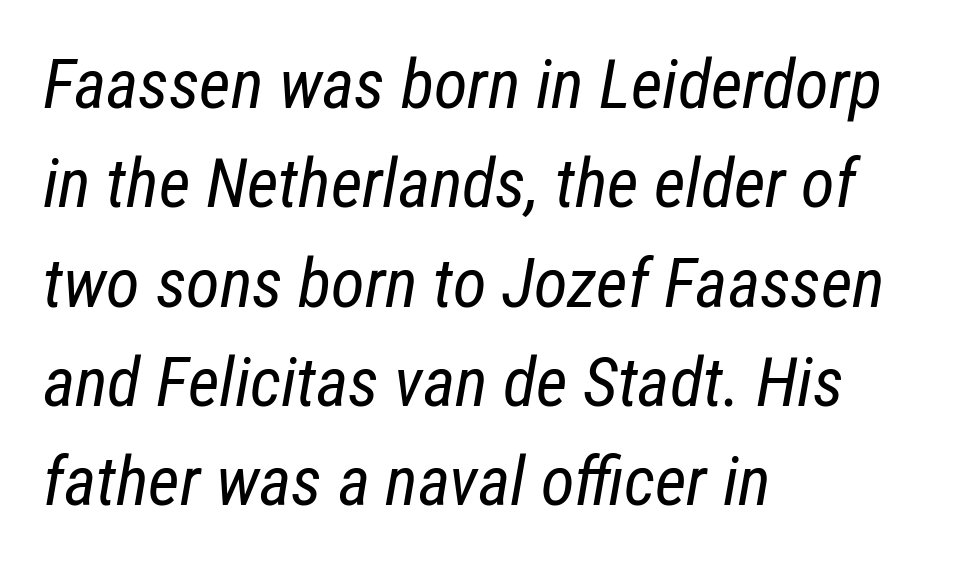
Compared with typical body copy, the letter spacing here is the same. Think of a printed novel: that variable character pitch is what you see here. The passage is arranged the way most books set body copy — flush left. Caption: face not bold, strokes unweighted.
